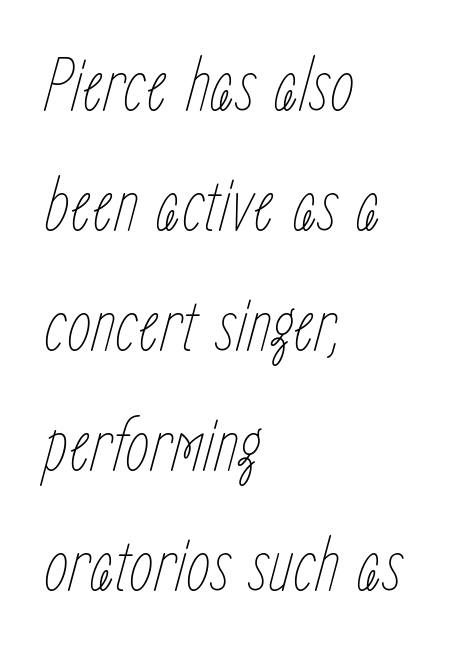
The image shows 78 px thin, condensed type, italic (leaning right); set left-aligned, normal line spacing (1.54x), normal letter spacing, not underlined; low stroke contrast and a medium x-height.
